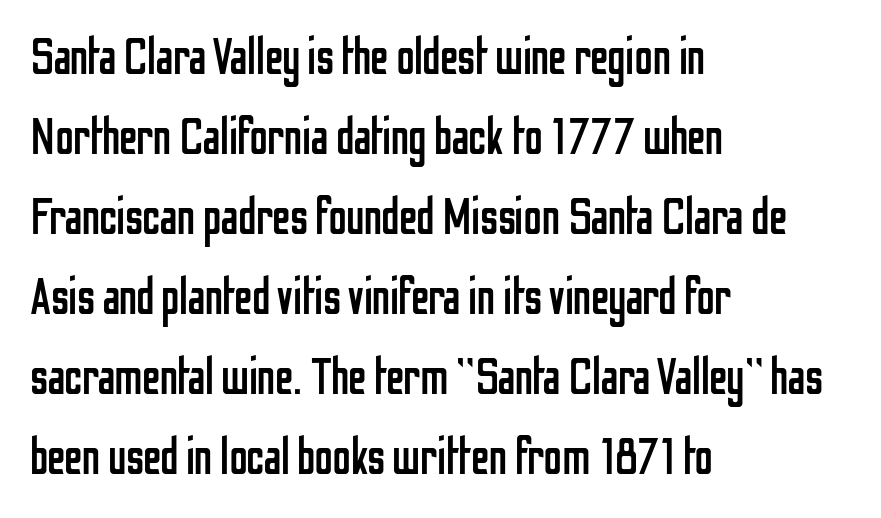
Q: Is the text bold? A: No.
Q: Is the text italic (slanted)? A: No, it is upright.
Q: Is the typeface a serif or a sans-serif typeface? A: Sans-serif.
Q: Is the text underlined? A: No.
Q: How is the paragraph aligned? A: Left-aligned.
Q: Is the spacing between letters normal or unusually wide? A: Normal.
Q: Is the spacing between lines tight, normal or loose? A: Normal.
Q: Width (condensed, normal, or wide)? A: Condensed.
Q: Stroke contrast? A: Low.
Q: x-height? A: Medium.
Q: Monospaced? A: No.
